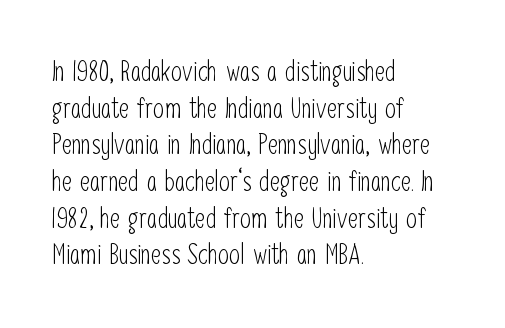
The letters advance in unequal steps, a hallmark of proportional type. Stems here are at most as thick as an everyday book face. The rendering anchors every line to the left-hand side. This is roman type, the default non-slanted kind.
